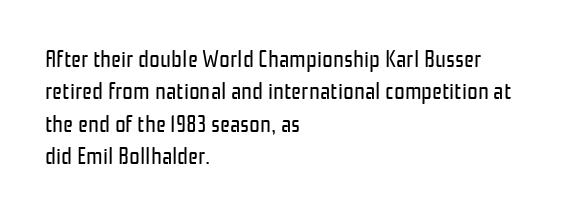
The image shows 24 px text type, upright; set left-aligned, normal line spacing (1.35x), normal letter spacing, not underlined.
